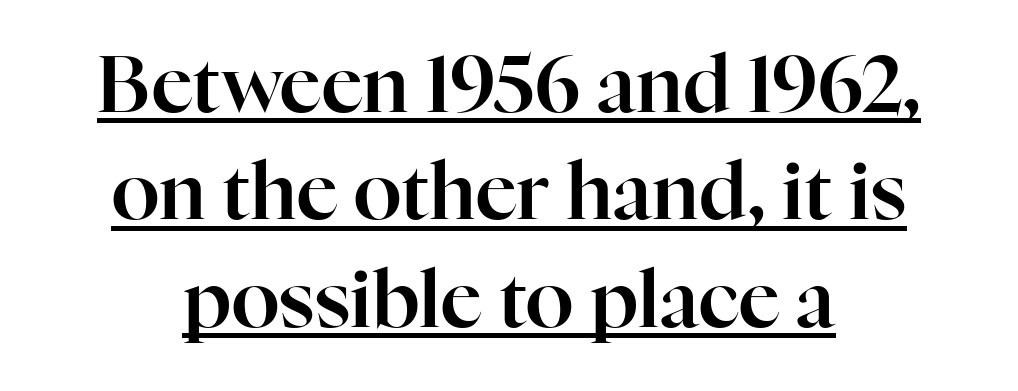
The image shows 79 px serif type, upright; set centered, normal line spacing (1.36x), normal letter spacing, underlined; high stroke contrast and a medium x-height.
